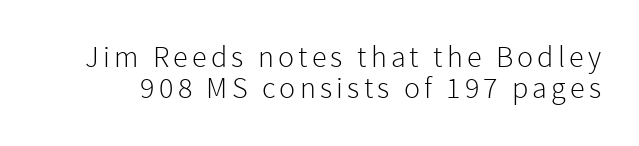
This sample uses a sans-serif face. Reading down the column, the eye jumps only a short way to each next line. The face used here is proportionally spaced, like ordinary book or web type. The characters are drawn with everyday or finer stroke widths. The string is rendered with underlining switched off.
